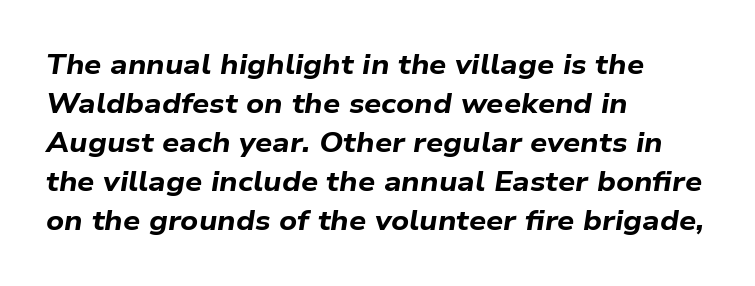
Thick stems and heavy bowls — unmistakably bold. The rendering uses a moderate line-height, typical for paragraphs. Between one letter and the next there's only the usual sliver of space. Is the block centered? No — it sits flush against the left margin. Beneath every word, the page is bare.
